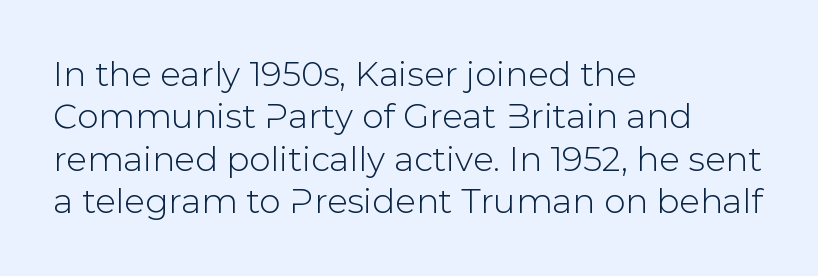
The image shows 34 px sans-serif type, upright; set left-aligned, normal line spacing (1.25x), normal letter spacing, not underlined; low stroke contrast and a medium x-height.
